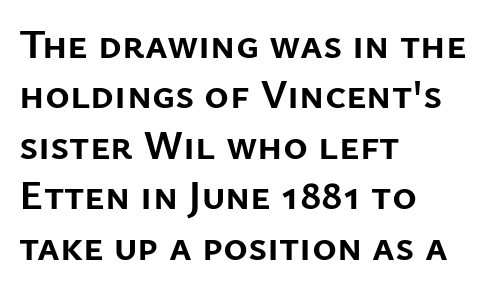
Reading down the block, your eye returns to a fixed left position each line. Italic: no, the glyphs are upright roman. No word sits above an underline. The passage shown is typed in a proportional face where columns would drift. Bold? Absolutely — the strokes are thick and heavy. Examine the stroke ends and you'll find no serifs.
